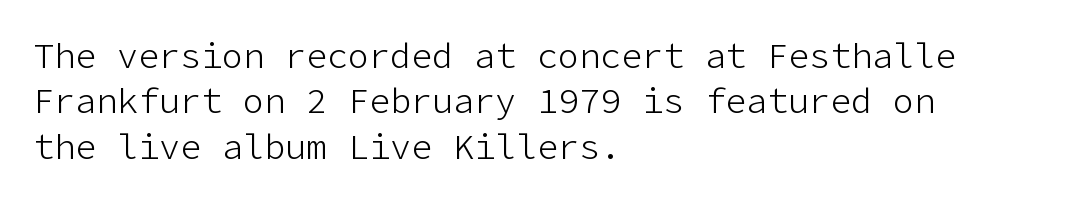
The image shows 35 px light sans-serif type, upright; set left-aligned, normal line spacing (1.3x), normal letter spacing, not underlined; low stroke contrast and a medium x-height.
